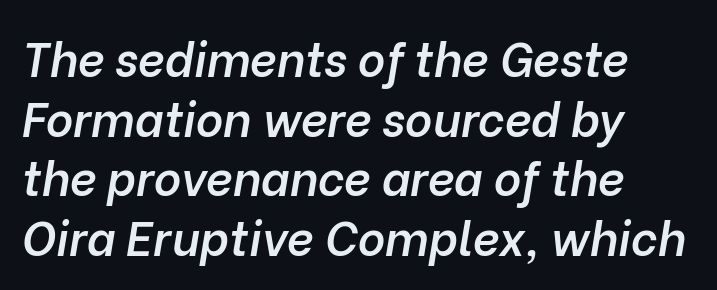
The lines in this sample share a left origin and differ only in where they stop. The rendering keeps characters at their native spacing. Note the varied advance widths — an 'i' is clearly narrower than an 'm'. The letters are slanted; this is an italic face. A semibold gives these letters moderate extra thickness, short of bold.
